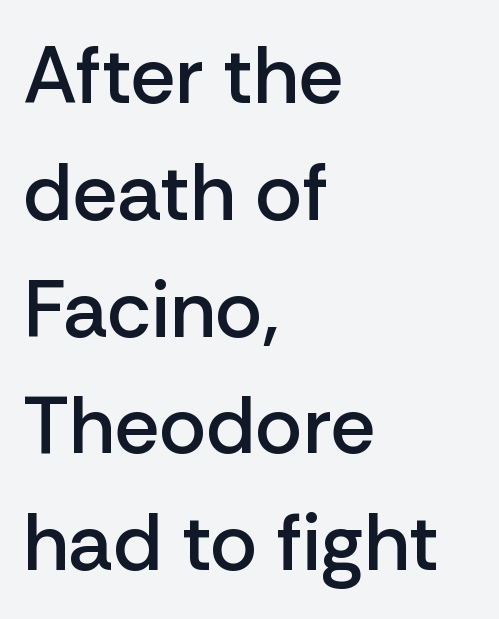
Q: Is the text bold? A: Semi-bold.
Q: Is the text italic (slanted)? A: No, it is upright.
Q: Is the typeface a serif or a sans-serif typeface? A: Sans-serif.
Q: Is the text underlined? A: No.
Q: How is the paragraph aligned? A: Left-aligned.
Q: Is the spacing between letters normal or unusually wide? A: Normal.
Q: Is the spacing between lines tight, normal or loose? A: Normal.
Q: Width (condensed, normal, or wide)? A: Normal.
Q: Stroke contrast? A: Low.
Q: x-height? A: Medium.
Q: Monospaced? A: No.
